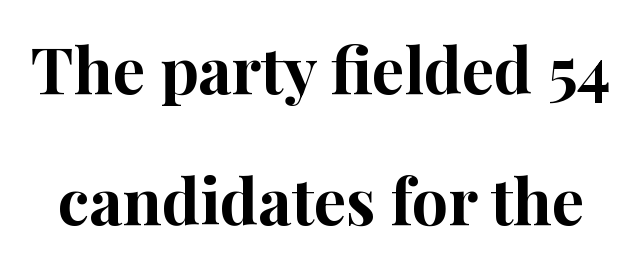
The type is set solid horizontally, with unmodified tracking. In terms of posture, this sample is upright. Reading down the column, the eye jumps a long way to each next line. A typesetter would label this face a serif. The face used here is proportionally spaced, like ordinary book or web type.
